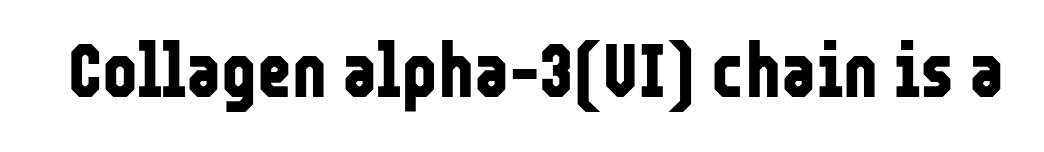
Does the lettering tilt? It doesn't — this is upright. The face used here is proportionally spaced, like ordinary book or web type. Examine the stroke ends and you'll find no serifs. Here the glyphs are tracked normally, forming tight word shapes. These lines carry a lot of weight — the face is fully bold.
